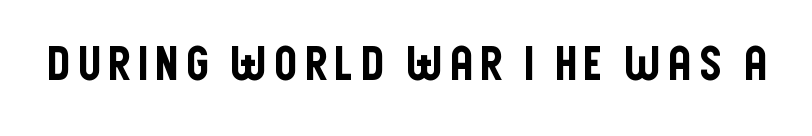
Q: Is the text italic (slanted)? A: No, it is upright.
Q: Is the typeface a serif or a sans-serif typeface? A: Sans-serif.
Q: Is the text underlined? A: No.
Q: Width (condensed, normal, or wide)? A: Condensed.
Q: Stroke contrast? A: Low.
Q: x-height? A: Large.
Q: Monospaced? A: No.
